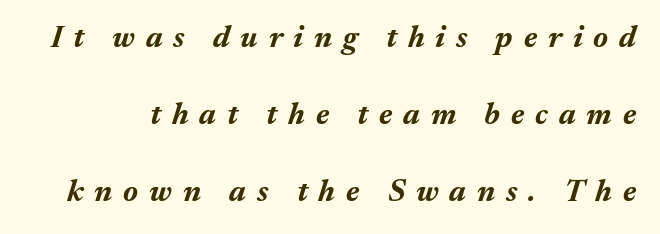
The image shows 31 px bold type, italic (leaning right); set loose line spacing (2.48x), unusually wide letter spacing (+0.35 em), not underlined; medium stroke contrast and a medium x-height.
